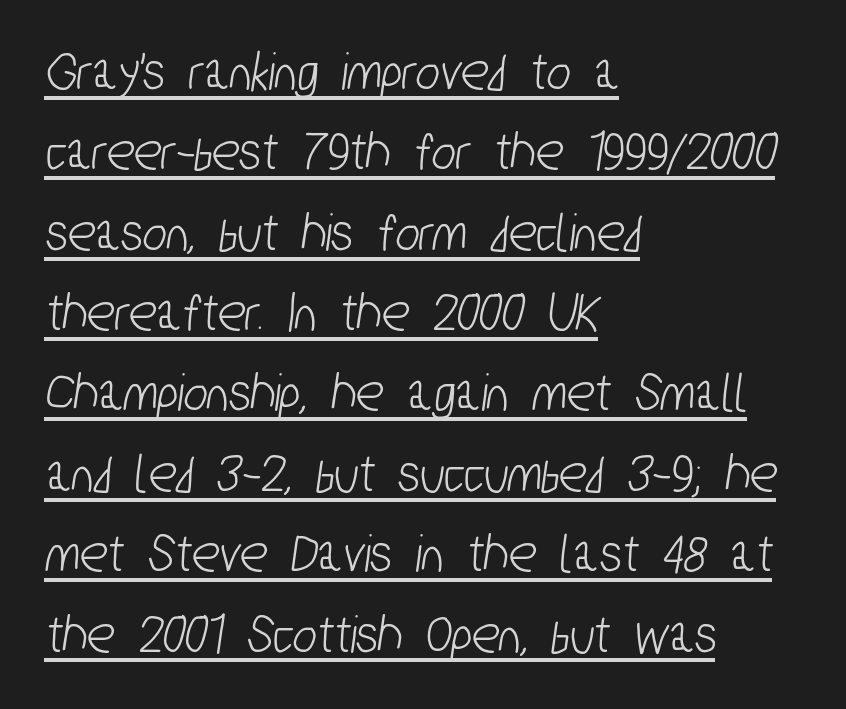
Q: Is the typeface a serif or a sans-serif typeface? A: Sans-serif.
Q: Is the text underlined? A: Yes.
Q: How is the paragraph aligned? A: Left-aligned.
Q: Is the spacing between letters normal or unusually wide? A: Normal.
Q: Is the spacing between lines tight, normal or loose? A: Normal.
Q: Width (condensed, normal, or wide)? A: Condensed.
Q: Stroke contrast? A: Low.
Q: x-height? A: Medium.
Q: Monospaced? A: No.
